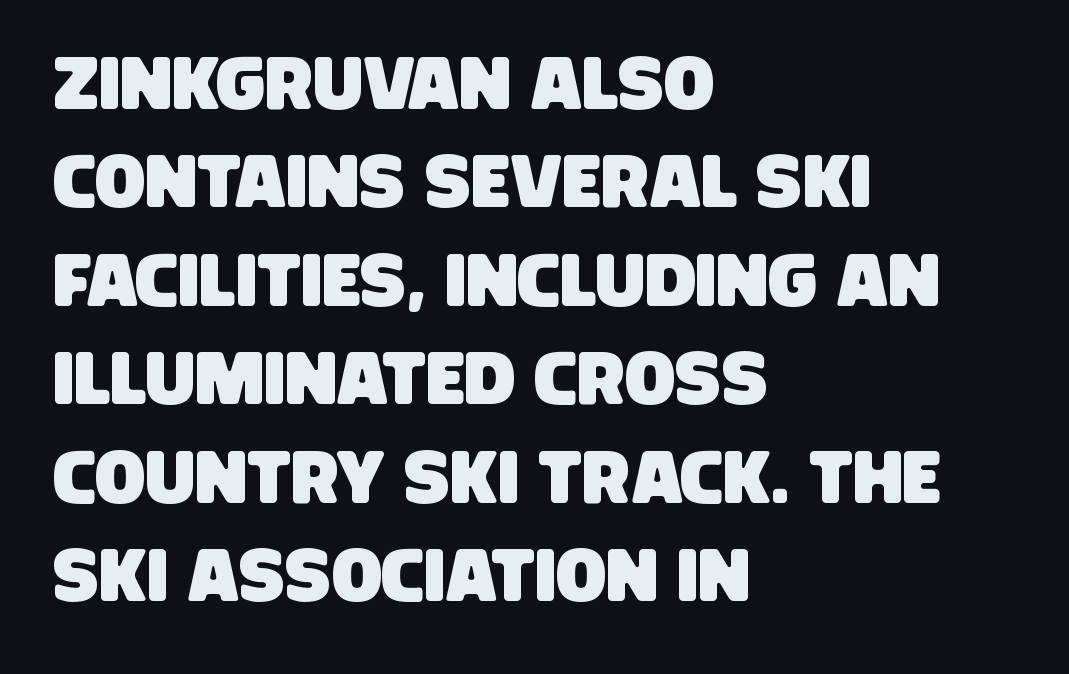
Q: Is the typeface a serif or a sans-serif typeface? A: Sans-serif.
Q: Is the text underlined? A: No.
Q: How is the paragraph aligned? A: Left-aligned.
Q: Is the spacing between letters normal or unusually wide? A: Normal.
Q: Is the spacing between lines tight, normal or loose? A: Normal.
Q: Width (condensed, normal, or wide)? A: Condensed.
Q: Stroke contrast? A: Low.
Q: x-height? A: Large.
Q: Monospaced? A: No.
